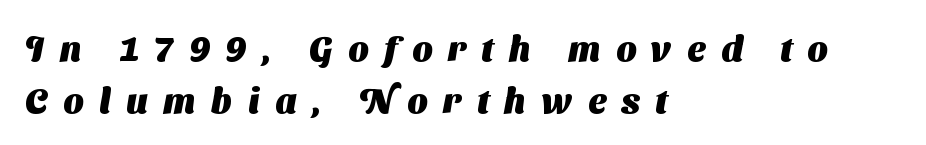
Q: Is the text bold? A: Yes.
Q: Is the typeface a serif or a sans-serif typeface? A: Sans-serif.
Q: Is the text underlined? A: No.
Q: How is the paragraph aligned? A: Left-aligned.
Q: Is the spacing between letters normal or unusually wide? A: Unusually wide.
Q: Is the spacing between lines tight, normal or loose? A: Normal.
Q: Width (condensed, normal, or wide)? A: Normal.
Q: Stroke contrast? A: Medium.
Q: x-height? A: Medium.
Q: Monospaced? A: No.
